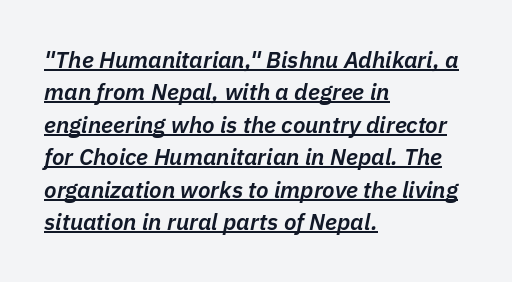
The image shows 23 px text type, italic (leaning right); set left-aligned, normal line spacing (1.41x), normal letter spacing, underlined.
